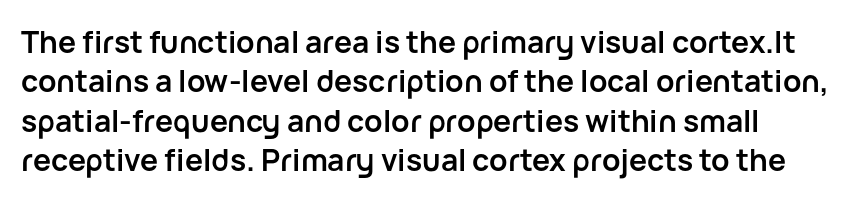
The image shows 30 px semibold sans-serif type, upright; set normal line spacing (1.31x), normal letter spacing, not underlined; low stroke contrast and a medium x-height.
